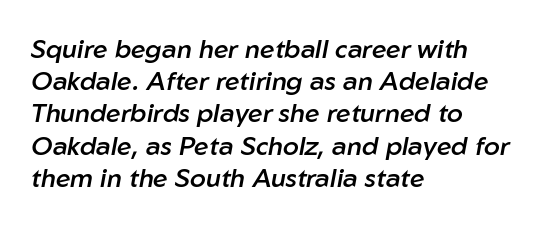
{"italic": "yes", "lean": "right", "slant_degrees": 10, "bold": "semi", "underline": "no", "align": "left", "line_spacing_ratio": 1.24, "letter_spacing": "normal", "letter_spacing_em": 0.0, "glyph_px": 26}
